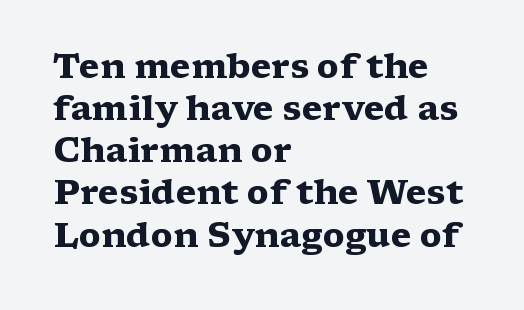
The image shows 34 px heavy, wide serif type, upright; set left-aligned, line spacing 1.24x, normal letter spacing, not underlined; medium stroke contrast and a medium x-height.
